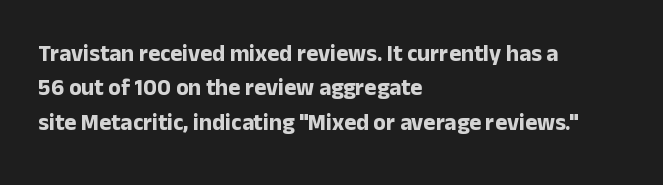
Is the letter spacing exaggerated? No — it looks like the ordinary default. Reading down the block, your eye returns to a fixed left position each line. Heavy-handed strokes throughout: this text is bold. Just letters on the line, the space beneath them empty. Baseline-to-baseline distance is the conventional proportion of letter height. A roman cut, with each character standing at attention.
